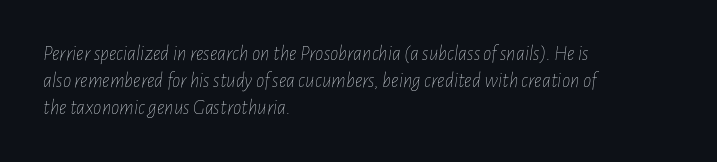
The image shows 21 px text type, italic (leaning right); set left-aligned, normal line spacing (1.28x), normal letter spacing, not underlined.
